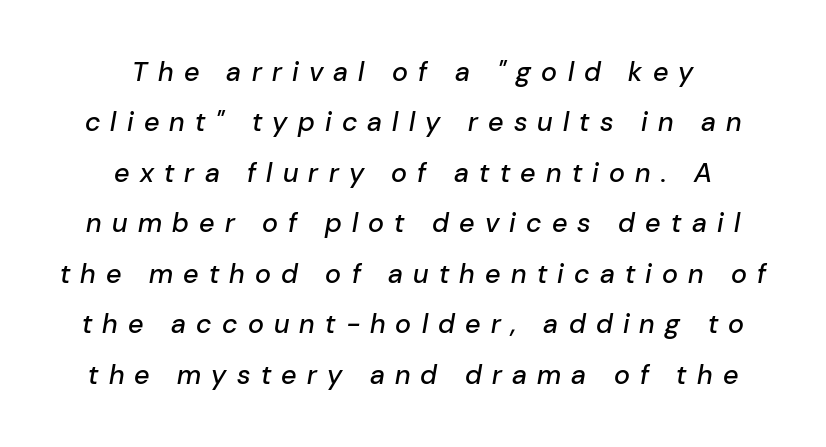
{"italic": "yes", "lean": "right", "slant_degrees": 10, "underline": "no", "align": "center", "line_spacing_ratio": 1.87, "letter_spacing": "wide", "letter_spacing_em": 0.38, "glyph_px": 27}
